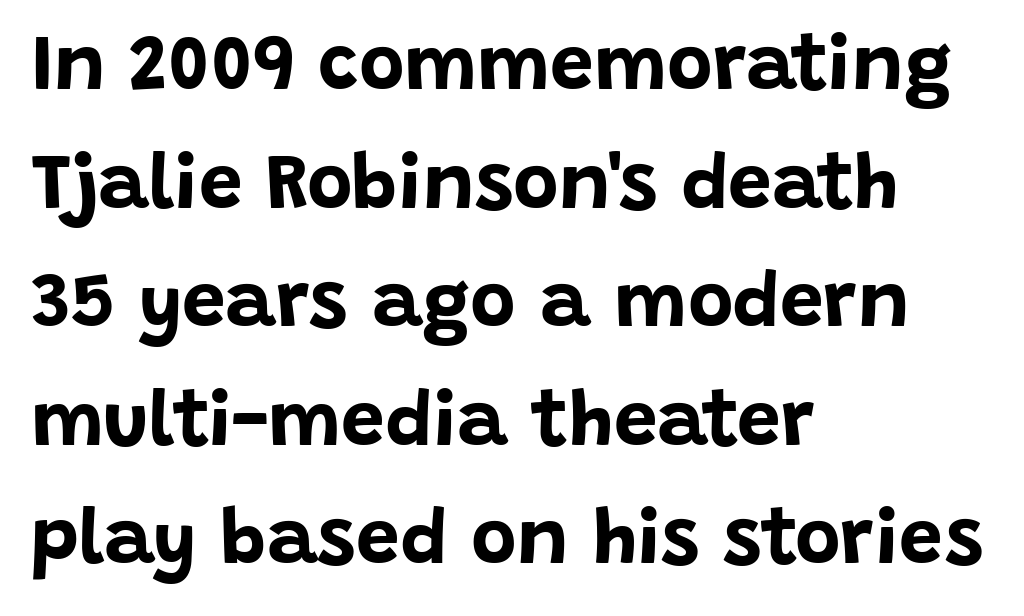
The letters stand upright; this is a roman face. Look at the tracking — it's just the regular setting, nothing added. Quick note: underline off. Letterform terminals end flat and unadorned throughout the passage. This sample has the flowing, uneven cadence of proportional lettering. Caption: bold face, heavy strokes.
